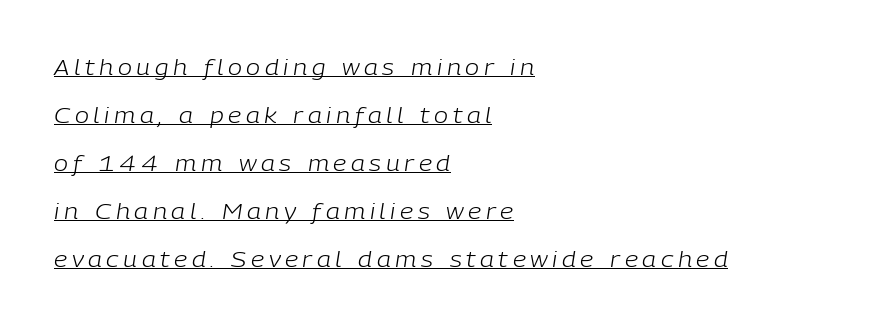
This is underlined copy, the kind a proofreader might mark for attention. Line starts are locked; line ends wander. The vertical gap from one line to the next is large. A light-to-regular cut is what we see here. Here the glyphs are tracked loosely, breaking word shapes into spaced letters. Characters are canted at an angle relative to the baseline's perpendicular.
